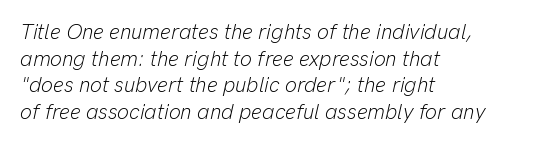
Q: Is the text bold? A: No.
Q: Is the text italic (slanted)? A: Yes, it leans right by about 13 degrees.
Q: Is the text underlined? A: No.
Q: How is the paragraph aligned? A: Left-aligned.
Q: Is the spacing between letters normal or unusually wide? A: Normal.
Q: Is the spacing between lines tight, normal or loose? A: Normal.
